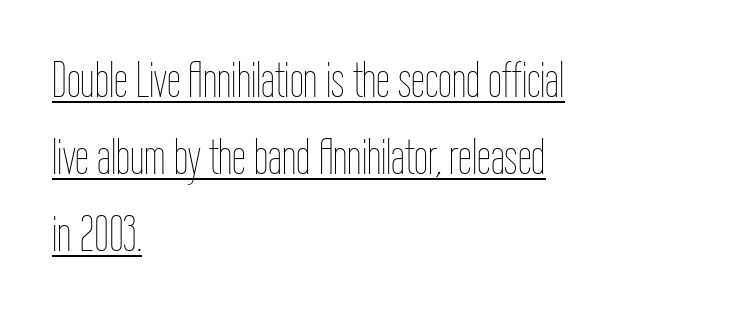
{"italic": "no", "bold": "no", "weight": "thin", "width": "condensed", "stroke_contrast": "low", "x_height": "medium", "monospaced": "no", "underline": "yes", "align": "left", "line_spacing": "normal", "line_spacing_ratio": 1.54, "letter_spacing": "normal", "letter_spacing_em": 0.0, "glyph_px": 50}
